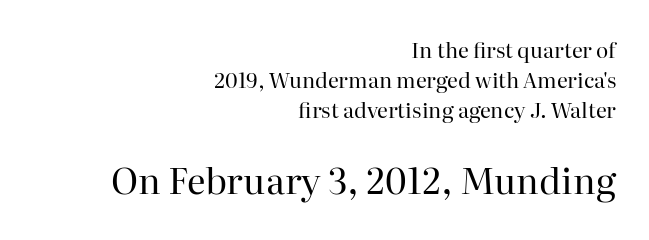
Q: Is the text bold? A: No.
Q: Is the text italic (slanted)? A: No, it is upright.
Q: Is the typeface a serif or a sans-serif typeface? A: Serif.
Q: Is the text underlined? A: No.
Q: How is the paragraph aligned? A: Right-aligned.
Q: Is the spacing between letters normal or unusually wide? A: Normal.
Q: Is the spacing between lines tight, normal or loose? A: Normal.
Q: Which block of text is set in a larger size, the first (top) or the second (bottom)? A: The second (bottom) one.
Q: Width (condensed, normal, or wide)? A: Normal.
Q: Stroke contrast? A: High.
Q: x-height? A: Medium.
Q: Monospaced? A: No.
